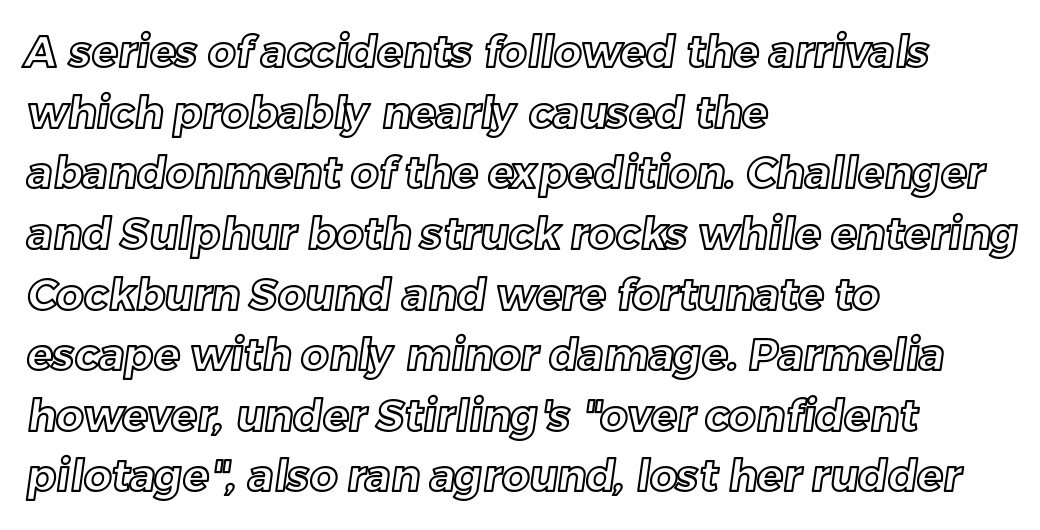
The image shows 43 px text type; set left-aligned, normal line spacing (1.41x), normal letter spacing, not underlined; a medium x-height.
